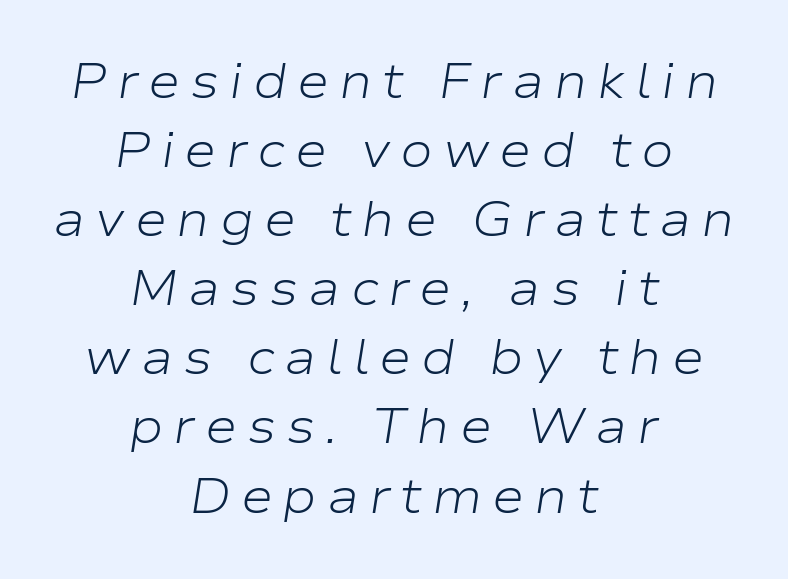
Q: Is the text bold? A: No.
Q: Is the text italic (slanted)? A: Yes, it leans right by about 9 degrees.
Q: Is the text underlined? A: No.
Q: How is the paragraph aligned? A: Centered.
Q: Is the spacing between letters normal or unusually wide? A: Unusually wide.
Q: Is the spacing between lines tight, normal or loose? A: Normal.
Q: Width (condensed, normal, or wide)? A: Wide.
Q: Stroke contrast? A: Low.
Q: x-height? A: Medium.
Q: Monospaced? A: No.
